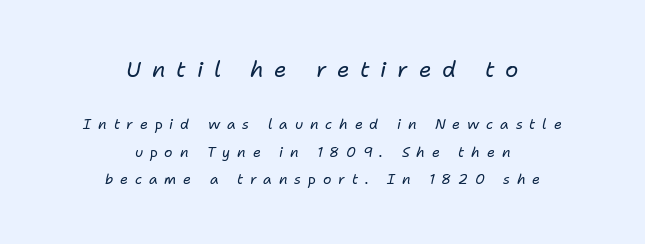
Look at the tracking — it's clearly loosened, letters drifting apart. Line spacing here is loose. Decoration check: the copy has no underline. Is the lower block the larger one? No — the upper block carries the bigger type. A centered setting, common on invitations and titles, is used for this passage.
